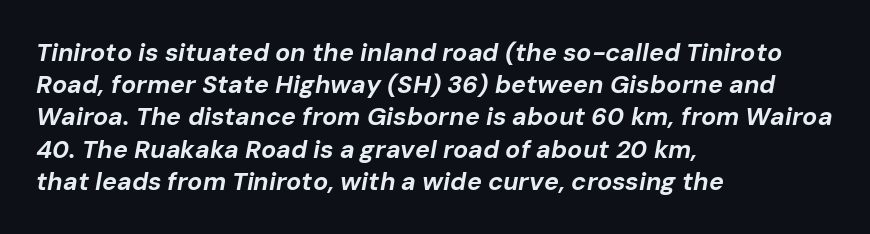
{"italic": "yes", "lean": "right", "slant_degrees": 10, "bold": "yes", "underline": "no", "align": "left", "line_spacing": "normal", "line_spacing_ratio": 1.29, "letter_spacing": "normal", "letter_spacing_em": 0.0, "glyph_px": 25}
